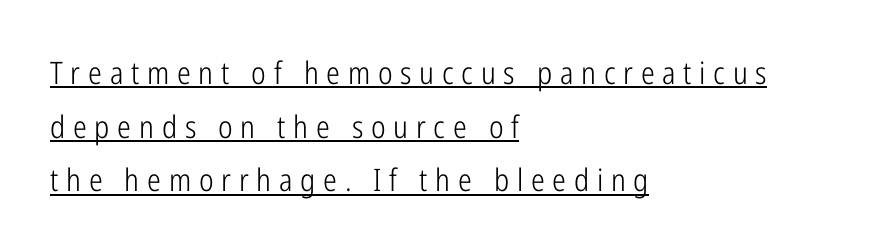
{"serif": "no", "italic": "no", "bold": "no", "weight": "light", "width": "condensed", "stroke_contrast": "low", "x_height": "medium", "monospaced": "no", "underline": "yes", "align": "left", "line_spacing_ratio": 1.73, "letter_spacing": "wide", "letter_spacing_em": 0.25, "glyph_px": 31}
